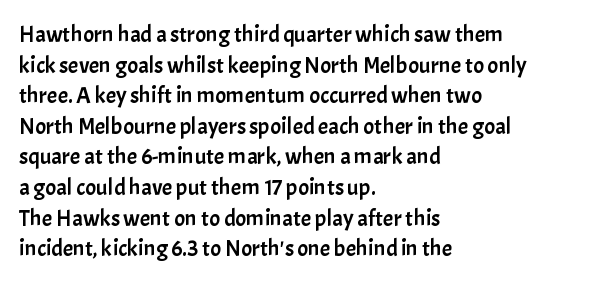
Q: Is the text italic (slanted)? A: No, it is upright.
Q: Is the text underlined? A: No.
Q: How is the paragraph aligned? A: Left-aligned.
Q: Is the spacing between letters normal or unusually wide? A: Normal.
Q: Is the spacing between lines tight, normal or loose? A: Normal.
